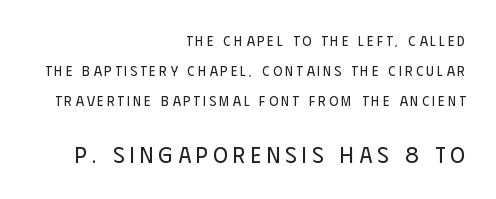
Q: Is the text bold? A: No.
Q: Is the text italic (slanted)? A: No, it is upright.
Q: Is the text underlined? A: No.
Q: How is the paragraph aligned? A: Right-aligned.
Q: Is the spacing between letters normal or unusually wide? A: Unusually wide.
Q: Is the spacing between lines tight, normal or loose? A: Loose.
Q: Which block of text is set in a larger size, the first (top) or the second (bottom)? A: The second (bottom) one.
